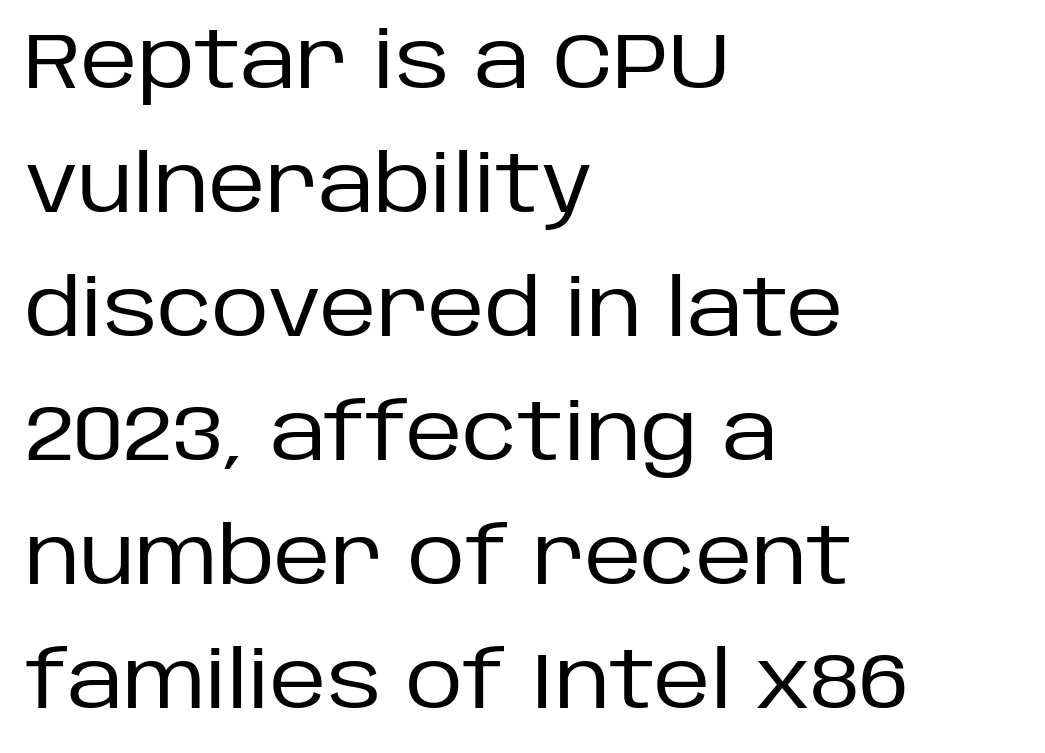
The image shows 79 px regular-weight sans-serif type, upright; set left-aligned, normal line spacing (1.57x), normal letter spacing, not underlined; low stroke contrast and a large x-height.
